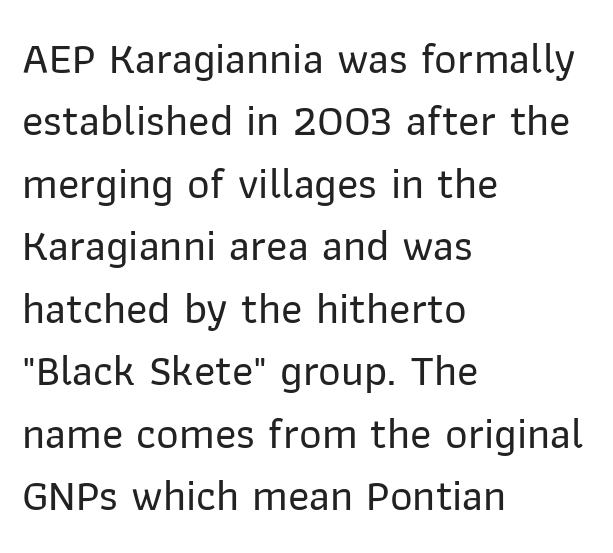
The image shows 44 px sans-serif type, upright; set left-aligned, normal line spacing (1.42x), normal letter spacing, not underlined; low stroke contrast and a medium x-height.
